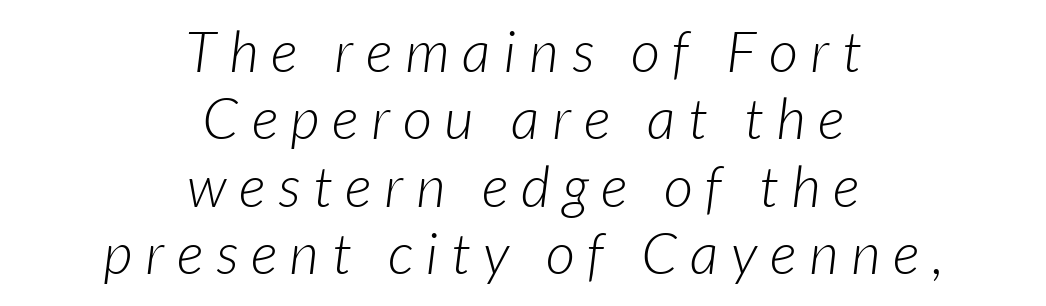
{"serif": "no", "bold": "no", "weight": "light", "width": "normal", "stroke_contrast": "low", "x_height": "medium", "monospaced": "no", "underline": "no", "align": "center", "line_spacing_ratio": 1.18, "letter_spacing": "wide", "letter_spacing_em": 0.23, "glyph_px": 57}
